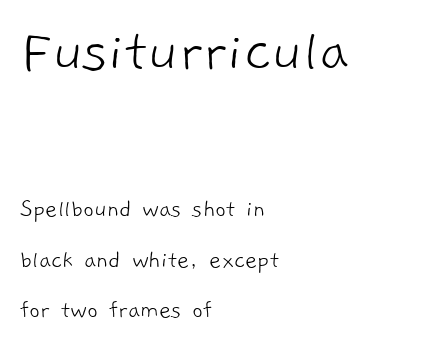
Character size in the leading block exceeds that of the trailing block. A typesetter would label this face a sans. Each row of text sits above clean, open space. Is the type heavy? It reads as light-to-regular instead. Short note: letters normally spaced. Looks like regular typesetting: each glyph gets only the width it needs.
